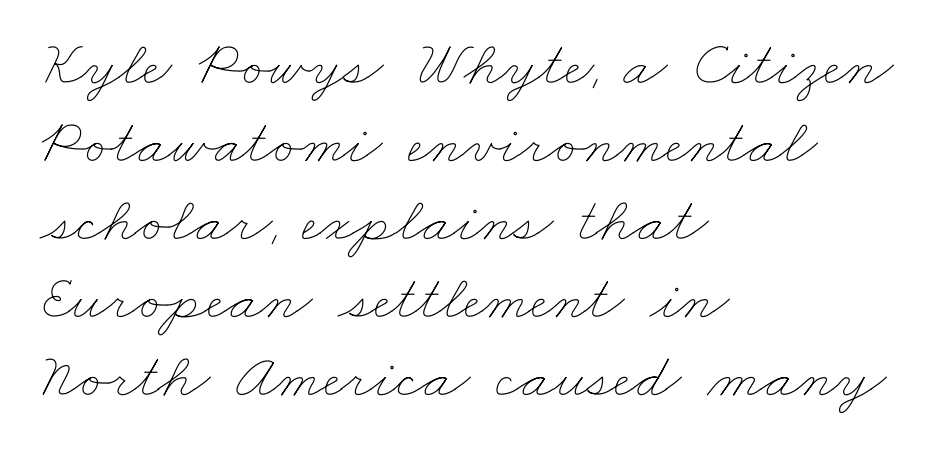
{"bold": "no", "weight": "thin", "width": "wide", "stroke_contrast": "low", "x_height": "small", "monospaced": "no", "underline": "no", "align": "left", "line_spacing_ratio": 1.22, "letter_spacing": "normal", "letter_spacing_em": 0.0, "glyph_px": 64}
